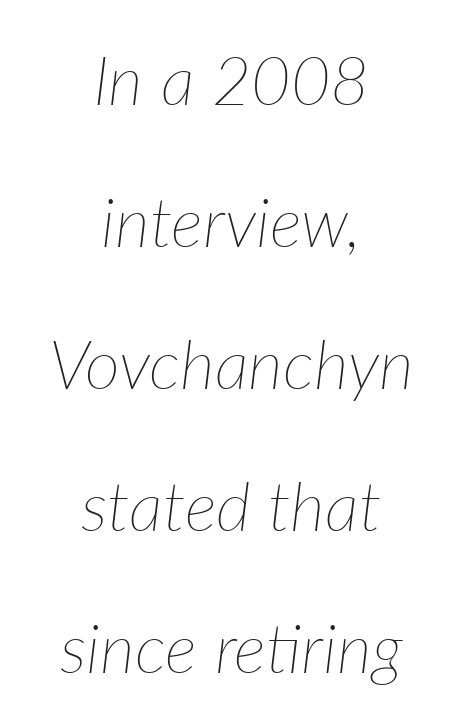
Q: Is the text bold? A: No.
Q: Is the text italic (slanted)? A: Yes, it leans right by about 7 degrees.
Q: Is the text underlined? A: No.
Q: How is the paragraph aligned? A: Centered.
Q: Is the spacing between letters normal or unusually wide? A: Normal.
Q: Is the spacing between lines tight, normal or loose? A: Loose.
Q: Width (condensed, normal, or wide)? A: Normal.
Q: Stroke contrast? A: Low.
Q: x-height? A: Medium.
Q: Monospaced? A: No.
